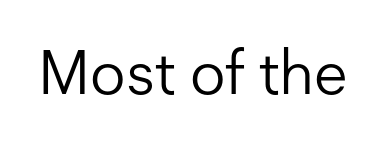
{"serif": "no", "italic": "no", "bold": "no", "weight": "light", "width": "normal", "stroke_contrast": "low", "x_height": "medium", "monospaced": "no", "underline": "no", "letter_spacing": "normal", "letter_spacing_em": 0.0, "glyph_px": 62}
